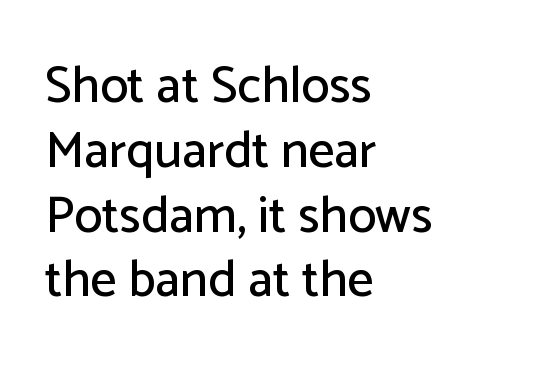
The image shows 51 px sans-serif type, upright; set left-aligned, normal line spacing (1.27x), normal letter spacing, not underlined; low stroke contrast and a medium x-height.
